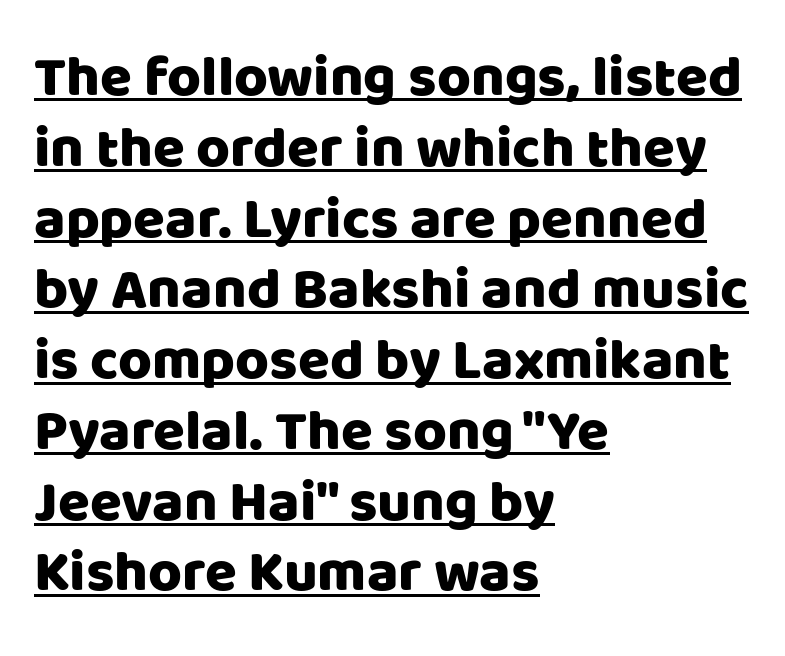
The image shows 58 px sans-serif type, upright; set left-aligned, line spacing 1.22x, normal letter spacing, underlined; low stroke contrast and a large x-height.
